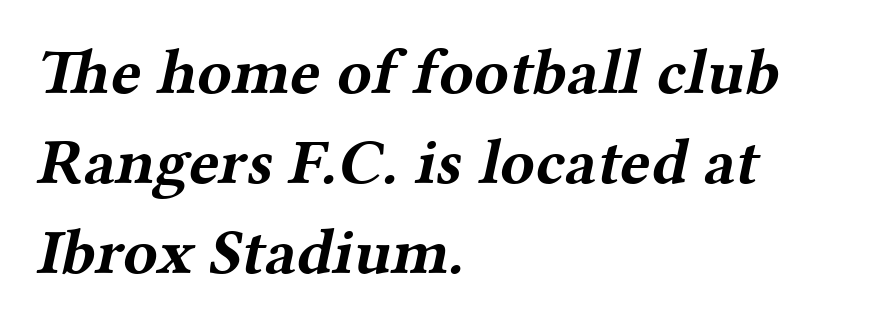
The string is rendered with underlining switched off. Line beginnings align vertically; line endings do not. This is heavy type, rendered in bold. Nothing unusual about the tracking: characters are spaced as the font intends. Whoever set this chose a conventional vertical rhythm.
